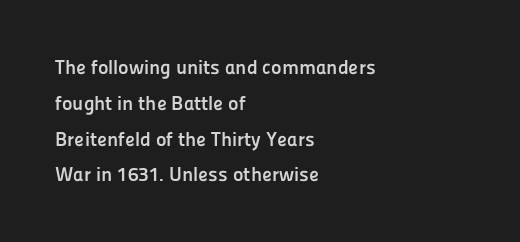
Q: Is the text bold? A: Yes.
Q: Is the text italic (slanted)? A: No, it is upright.
Q: Is the text underlined? A: No.
Q: How is the paragraph aligned? A: Left-aligned.
Q: Is the spacing between letters normal or unusually wide? A: Normal.
